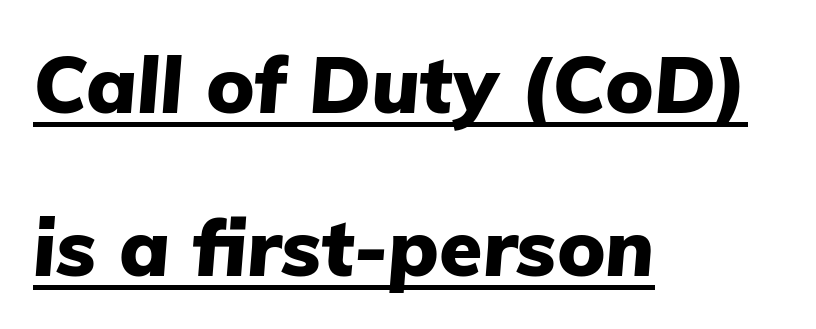
The image shows 79 px heavy type, italic (leaning right); set left-aligned, loose line spacing (2.06x), normal letter spacing, underlined; low stroke contrast and a medium x-height.
